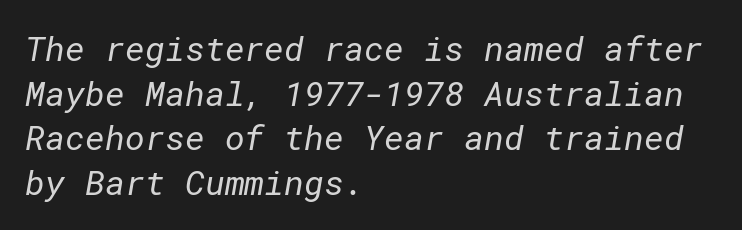
Caption: standard tracking, unaltered. The designer left line spacing at the default. Nothing heavy about these letters — not bold at all. A clean baseline with only descenders dipping below it.
